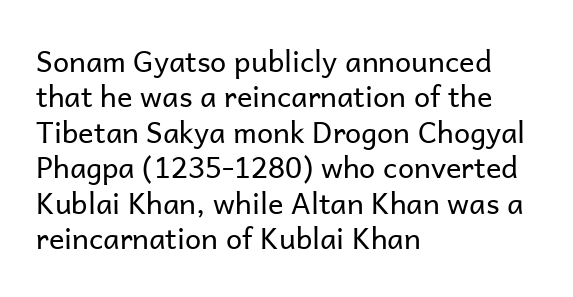
Q: Is the text bold? A: No.
Q: Is the text italic (slanted)? A: No, it is upright.
Q: Is the typeface a serif or a sans-serif typeface? A: Sans-serif.
Q: Is the text underlined? A: No.
Q: How is the paragraph aligned? A: Left-aligned.
Q: Is the spacing between letters normal or unusually wide? A: Normal.
Q: Width (condensed, normal, or wide)? A: Normal.
Q: Stroke contrast? A: Low.
Q: x-height? A: Medium.
Q: Monospaced? A: No.
